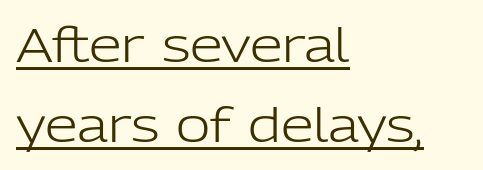
Q: Is the text bold? A: No.
Q: Is the text italic (slanted)? A: No, it is upright.
Q: Is the typeface a serif or a sans-serif typeface? A: Sans-serif.
Q: Is the text underlined? A: Yes.
Q: How is the paragraph aligned? A: Left-aligned.
Q: Is the spacing between letters normal or unusually wide? A: Normal.
Q: Width (condensed, normal, or wide)? A: Normal.
Q: Stroke contrast? A: Low.
Q: x-height? A: Medium.
Q: Monospaced? A: No.
